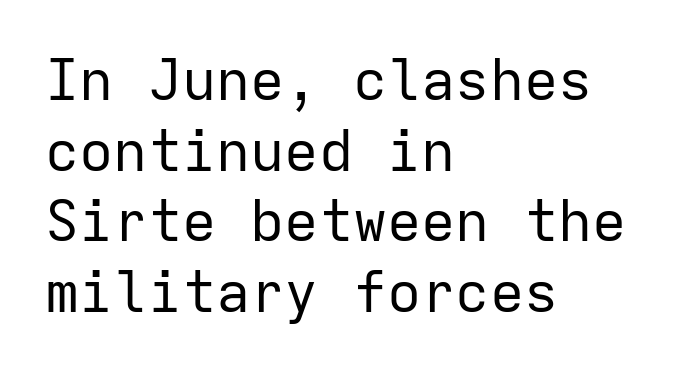
This is the regular roman posture of the typeface. Anything drawn beneath the words? Only blank space. There is no visible air inserted between adjacent glyphs. Note the uniform advance width — an 'i' takes as much space as an 'm'. Stroke terminals: plain, sans-serif. The typesetter chose a ragged-right arrangement here.
